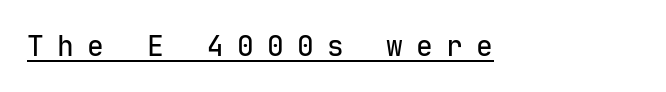
These lines are rendered in a fixed-pitch font. Here the glyphs are tracked loosely, breaking word shapes into spaced letters. Quick note: not italic, upright. Font category for this specimen: sans-serif. Looks like someone drew a line under every word here.
